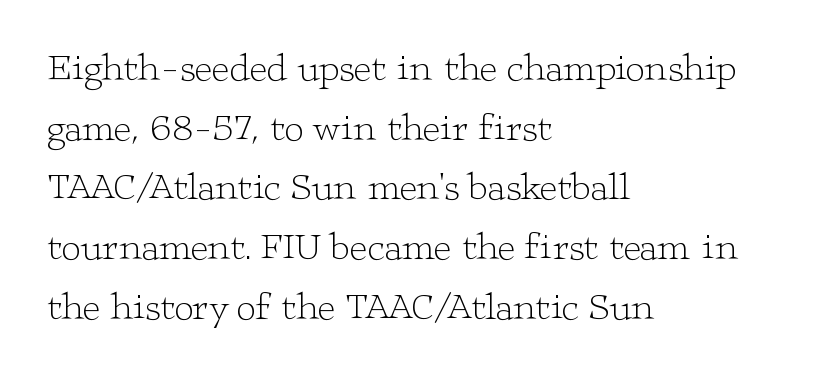
Posture: upright roman. All the whitespace from short lines collects on the right. Descenders are the only things crossing below the line. Default kerning and tracking; the words read as compact shapes. Note: serifs present on the glyphs.
